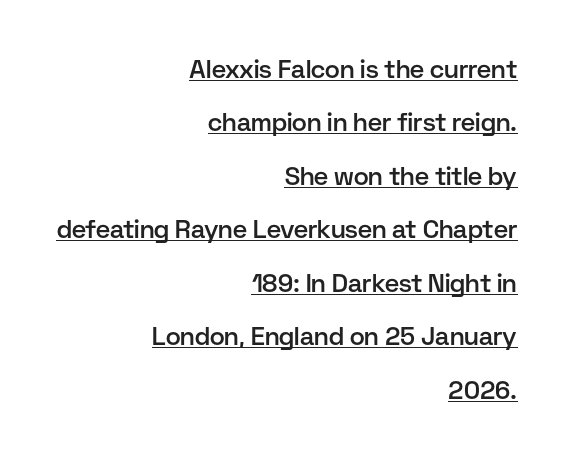
{"italic": "no", "bold": "semi", "underline": "yes", "align": "right", "line_spacing": "loose", "line_spacing_ratio": 2.14, "letter_spacing": "normal", "letter_spacing_em": 0.0, "glyph_px": 25}
